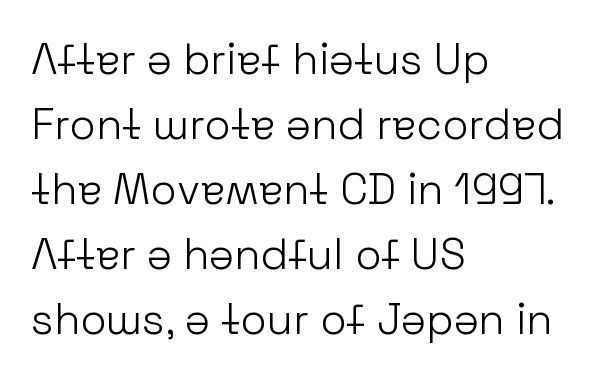
The image shows 43 px light sans-serif type, upright; set left-aligned, normal line spacing (1.51x), normal letter spacing, not underlined; low stroke contrast and a medium x-height.
